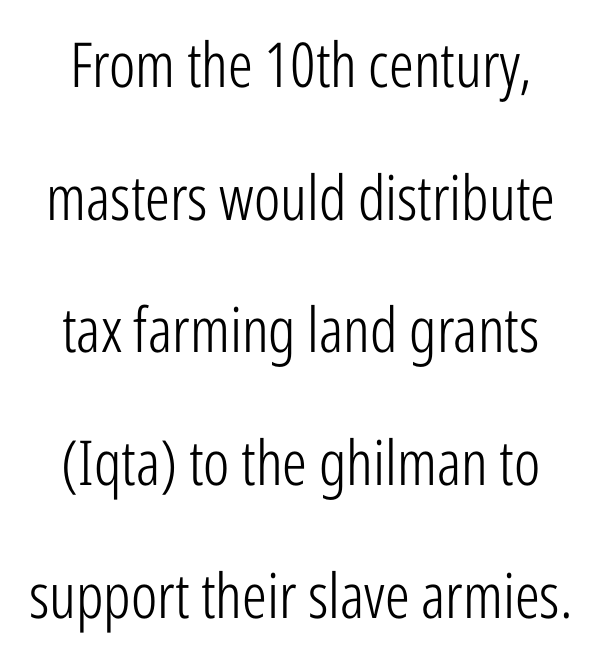
{"serif": "no", "italic": "no", "bold": "no", "weight": "light", "width": "condensed", "stroke_contrast": "low", "x_height": "medium", "monospaced": "no", "underline": "no", "line_spacing": "loose", "line_spacing_ratio": 2.14, "letter_spacing": "normal", "letter_spacing_em": 0.0, "glyph_px": 62}
